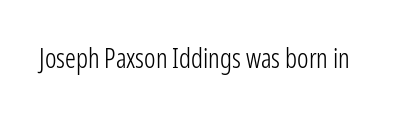
The image shows 27 px text type, upright; set normal letter spacing, not underlined.
